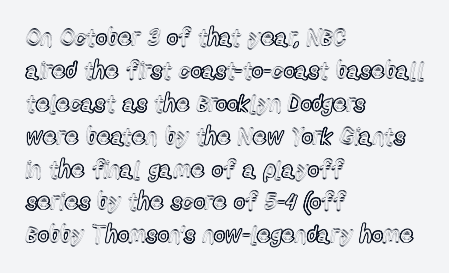
The image shows 24 px text type; set left-aligned, normal line spacing (1.37x), normal letter spacing, not underlined.
